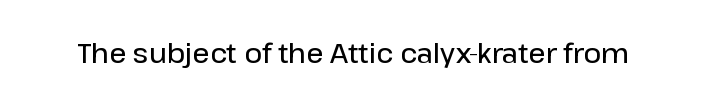
Honestly, the letter spacing is just normal — you wouldn't notice it. Only glyphs here, with clear space below each row. The typography opts for an upright posture over an oblique one. Set as a demibold, roughly 600 on the weight scale.
